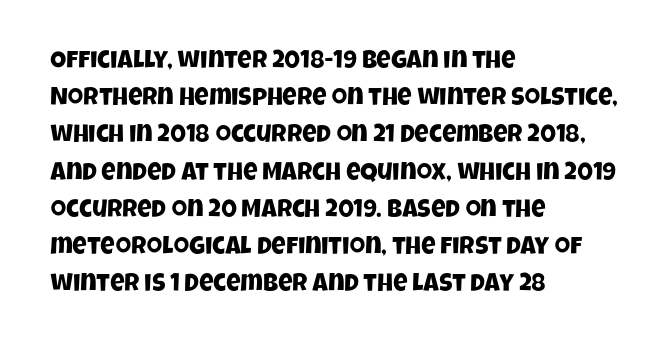
{"underline": "no", "align": "left", "line_spacing": "normal", "line_spacing_ratio": 1.49, "letter_spacing": "normal", "letter_spacing_em": 0.0, "glyph_px": 25}
